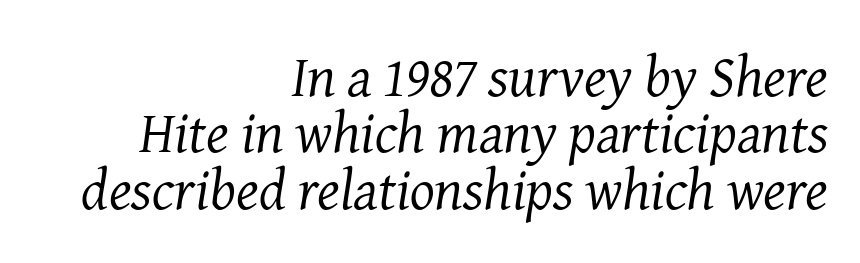
Q: Is the text bold? A: No.
Q: Is the text italic (slanted)? A: Yes, it leans right by about 8 degrees.
Q: Is the typeface a serif or a sans-serif typeface? A: Serif.
Q: Is the text underlined? A: No.
Q: How is the paragraph aligned? A: Right-aligned.
Q: Is the spacing between letters normal or unusually wide? A: Normal.
Q: Is the spacing between lines tight, normal or loose? A: Tight.
Q: Width (condensed, normal, or wide)? A: Normal.
Q: Stroke contrast? A: Medium.
Q: x-height? A: Medium.
Q: Monospaced? A: No.
